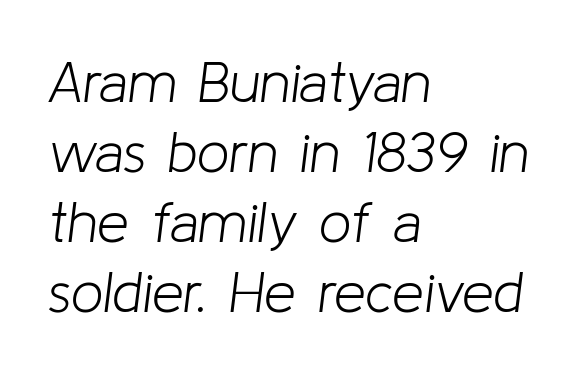
The image shows 57 px light type, italic (leaning right); set left-aligned, line spacing 1.23x, normal letter spacing, not underlined; low stroke contrast and a medium x-height.
